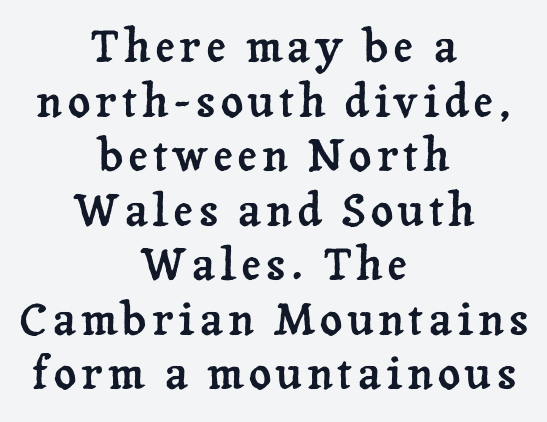
{"serif": "yes", "italic": "no", "width": "normal", "stroke_contrast": "low", "x_height": "medium", "monospaced": "no", "underline": "no", "align": "center", "line_spacing_ratio": 1.24, "glyph_px": 44}
